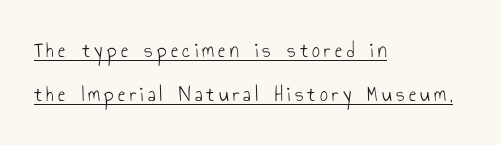
{"italic": "no", "bold": "no", "underline": "yes", "align": "left", "line_spacing": "loose", "line_spacing_ratio": 2.02, "glyph_px": 22}
